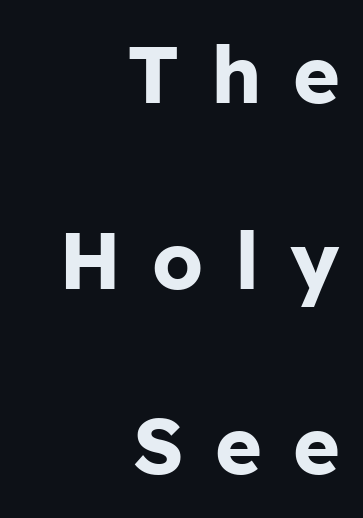
The image shows 80 px bold sans-serif type, upright; set right-aligned, loose line spacing (2.32x), unusually wide letter spacing (+0.39 em), not underlined; low stroke contrast and a medium x-height.
